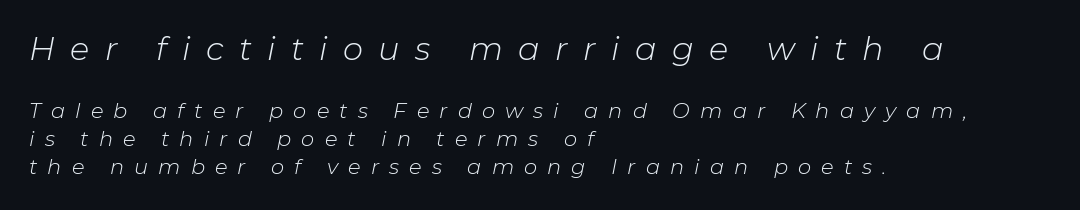
Q: Is the text bold? A: No.
Q: Is the text italic (slanted)? A: Yes, it leans right by about 11 degrees.
Q: Is the text underlined? A: No.
Q: How is the paragraph aligned? A: Left-aligned.
Q: Is the spacing between letters normal or unusually wide? A: Unusually wide.
Q: Is the spacing between lines tight, normal or loose? A: Normal.
Q: Which block of text is set in a larger size, the first (top) or the second (bottom)? A: The first (top) one.
Q: Width (condensed, normal, or wide)? A: Normal.
Q: Stroke contrast? A: Low.
Q: x-height? A: Medium.
Q: Monospaced? A: No.
